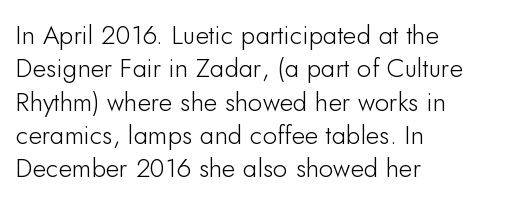
Q: Is the text italic (slanted)? A: No, it is upright.
Q: Is the text underlined? A: No.
Q: How is the paragraph aligned? A: Left-aligned.
Q: Is the spacing between letters normal or unusually wide? A: Normal.
Q: Is the spacing between lines tight, normal or loose? A: Normal.
